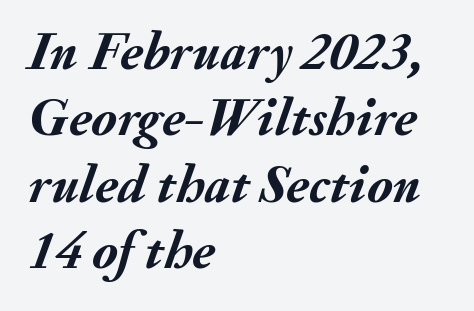
The image shows 54 px semibold type, italic (leaning right); set left-aligned, line spacing 1.23x, normal letter spacing, not underlined; medium stroke contrast and a small x-height.
